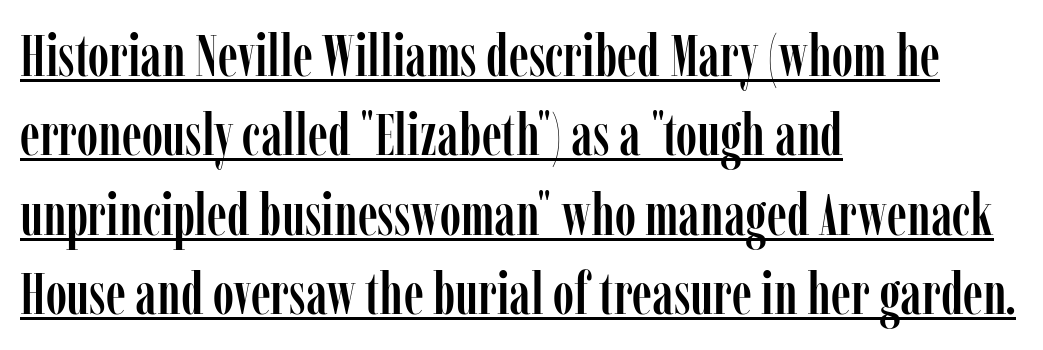
{"serif": "yes", "italic": "no", "width": "condensed", "stroke_contrast": "low", "x_height": "medium", "monospaced": "no", "underline": "yes", "align": "left", "line_spacing": "normal", "line_spacing_ratio": 1.37, "letter_spacing": "normal", "letter_spacing_em": 0.0, "glyph_px": 58}
